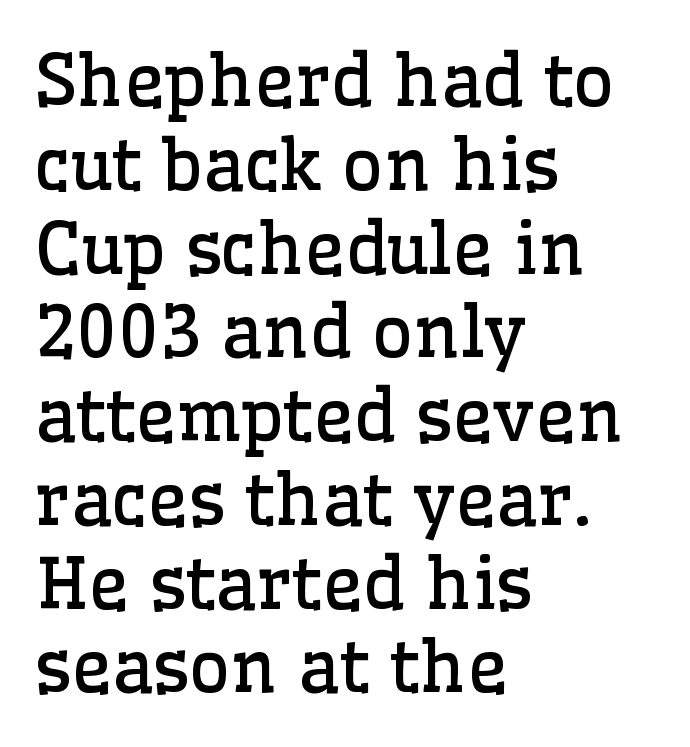
Q: Is the text bold? A: No.
Q: Is the text italic (slanted)? A: No, it is upright.
Q: Is the typeface a serif or a sans-serif typeface? A: Serif.
Q: Is the text underlined? A: No.
Q: How is the paragraph aligned? A: Left-aligned.
Q: Is the spacing between letters normal or unusually wide? A: Normal.
Q: Width (condensed, normal, or wide)? A: Normal.
Q: Stroke contrast? A: Low.
Q: x-height? A: Medium.
Q: Monospaced? A: No.
